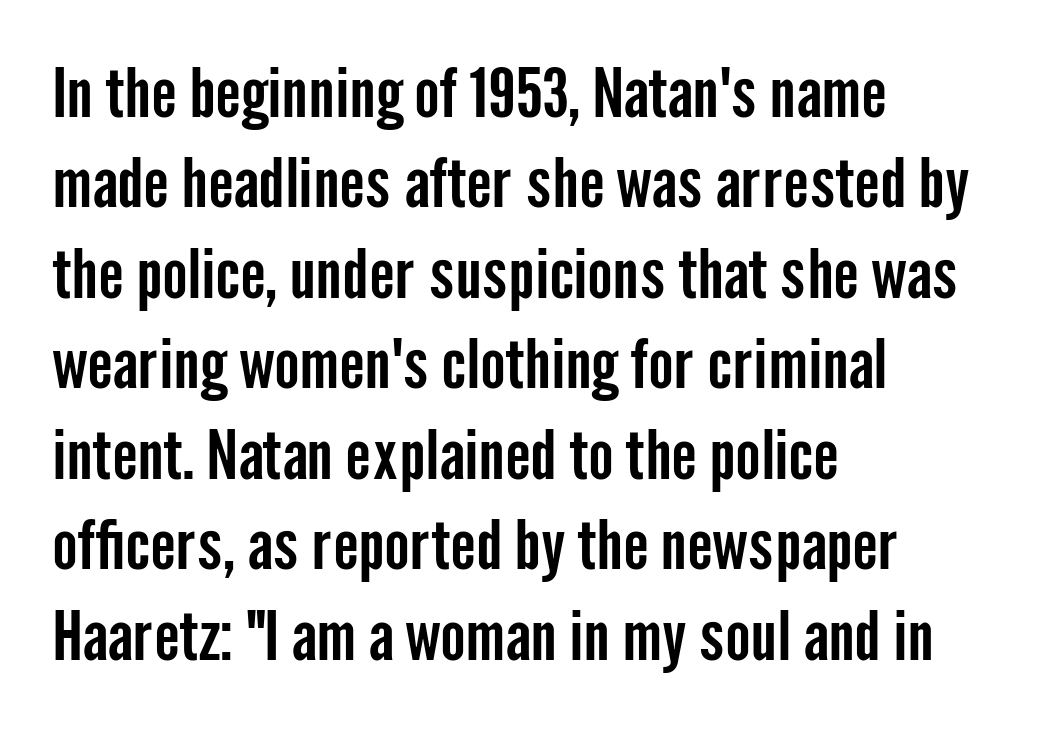
{"serif": "no", "italic": "no", "width": "condensed", "stroke_contrast": "low", "x_height": "medium", "monospaced": "no", "underline": "no", "align": "left", "line_spacing": "normal", "line_spacing_ratio": 1.33, "letter_spacing": "normal", "letter_spacing_em": 0.0, "glyph_px": 68}
